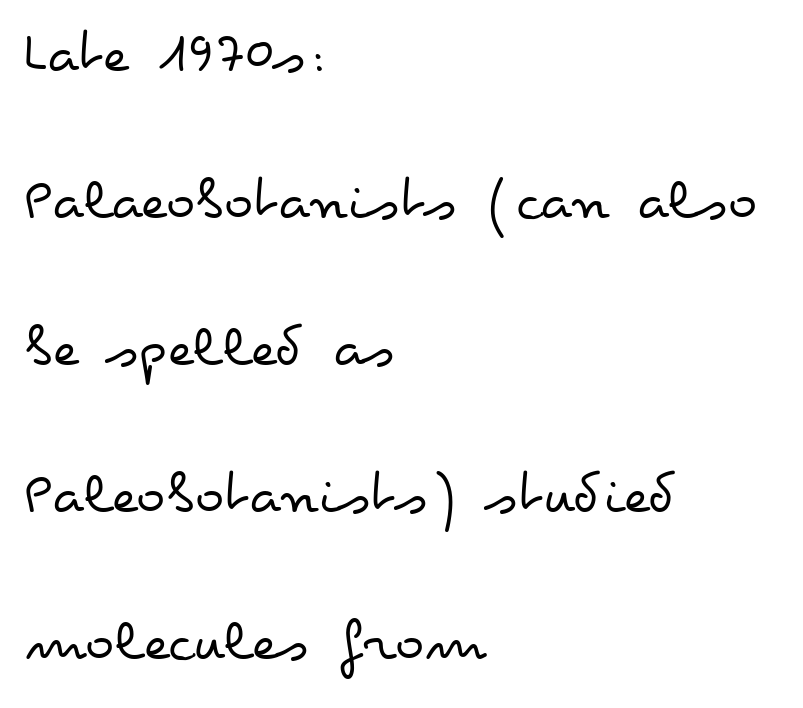
This rendering leaves character spacing at its baseline value. The rendering uses natural spacing where letterforms have individual widths. Horizontal bands of white between lines are thick stripes. Bold? No — there's no thickening of the strokes. Every row of glyphs begins at an identical x-position on the left. The typography opts for an upright posture over an oblique one.
